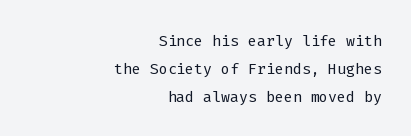
Think standard paragraph weight, or any step lighter than that. Characters follow at the spacing the type designer built in. The space between consecutive lines is moderate. Unlike italic type, these characters show no tilt at all.
